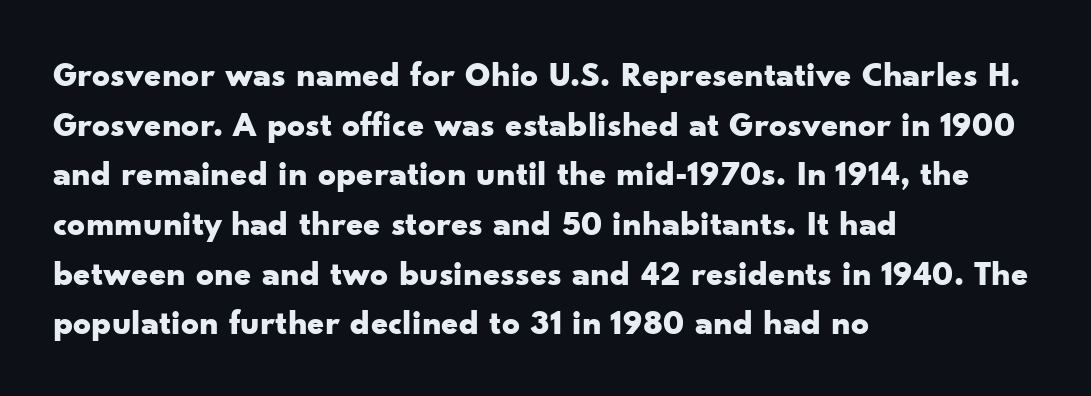
{"serif": "no", "italic": "no", "bold": "yes", "weight": "bold", "width": "wide", "stroke_contrast": "low", "x_height": "small", "monospaced": "no", "underline": "no", "align": "left", "line_spacing": "normal", "line_spacing_ratio": 1.42, "letter_spacing": "normal", "letter_spacing_em": 0.0, "glyph_px": 35}
